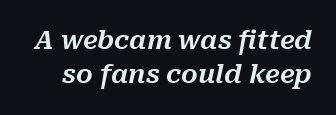
Q: Is the text italic (slanted)? A: Yes, it leans right by about 10 degrees.
Q: Is the text underlined? A: No.
Q: Is the spacing between letters normal or unusually wide? A: Normal.
Q: Is the spacing between lines tight, normal or loose? A: Normal.
